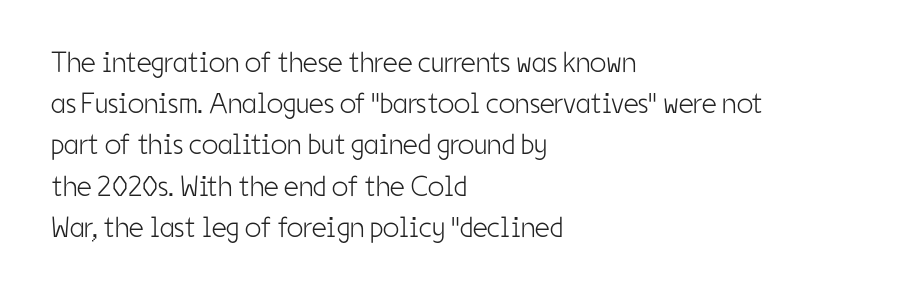
It's the straight-up-and-down kind of type. This sample has the flowing, uneven cadence of proportional lettering. The rendering keeps characters at their native spacing. To sum up the face: it is a sans, with no serifs.
